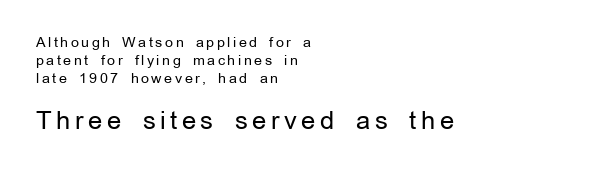
The image shows 25 px text type, upright; set left-aligned, normal line spacing (1.28x), not underlined; the second (bottom) block is 1.79x larger.
